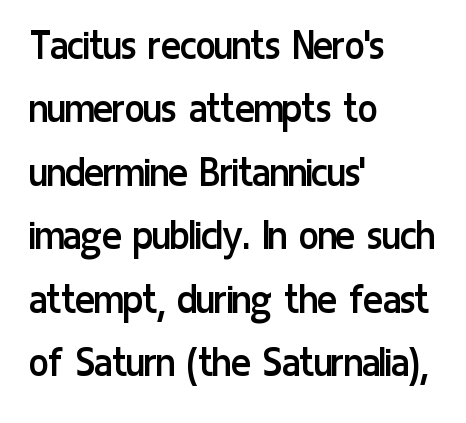
Q: Is the text bold? A: No.
Q: Is the text italic (slanted)? A: No, it is upright.
Q: Is the typeface a serif or a sans-serif typeface? A: Sans-serif.
Q: Is the text underlined? A: No.
Q: How is the paragraph aligned? A: Left-aligned.
Q: Is the spacing between letters normal or unusually wide? A: Normal.
Q: Is the spacing between lines tight, normal or loose? A: Normal.
Q: Width (condensed, normal, or wide)? A: Condensed.
Q: Stroke contrast? A: Low.
Q: x-height? A: Medium.
Q: Monospaced? A: No.
